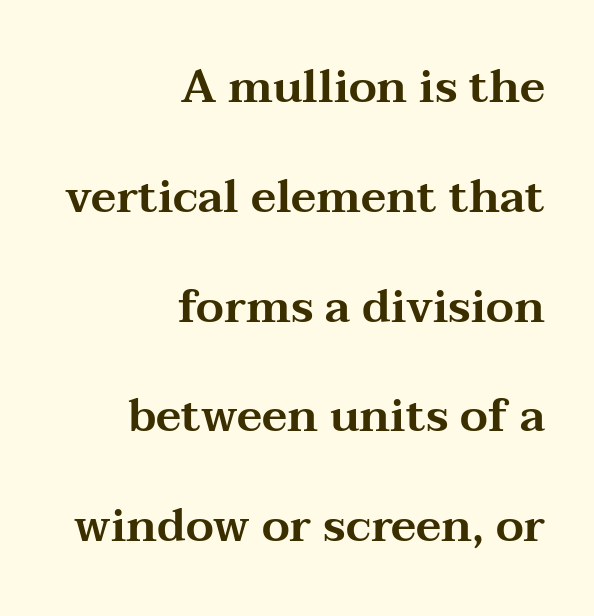
Q: Is the text italic (slanted)? A: No, it is upright.
Q: Is the typeface a serif or a sans-serif typeface? A: Serif.
Q: Is the text underlined? A: No.
Q: How is the paragraph aligned? A: Right-aligned.
Q: Is the spacing between letters normal or unusually wide? A: Normal.
Q: Is the spacing between lines tight, normal or loose? A: Loose.
Q: Width (condensed, normal, or wide)? A: Wide.
Q: Stroke contrast? A: Medium.
Q: x-height? A: Medium.
Q: Monospaced? A: No.
